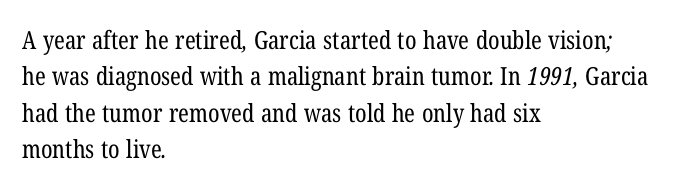
The image shows 25 px text type; set left-aligned, normal line spacing (1.46x), normal letter spacing, not underlined.
